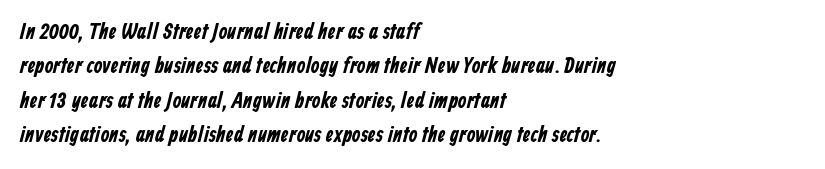
Every row of glyphs begins at an identical x-position on the left. Spacing between characters is what you'd get straight out of the box. Honestly, there is no underline to notice here at all. Regular leading.
